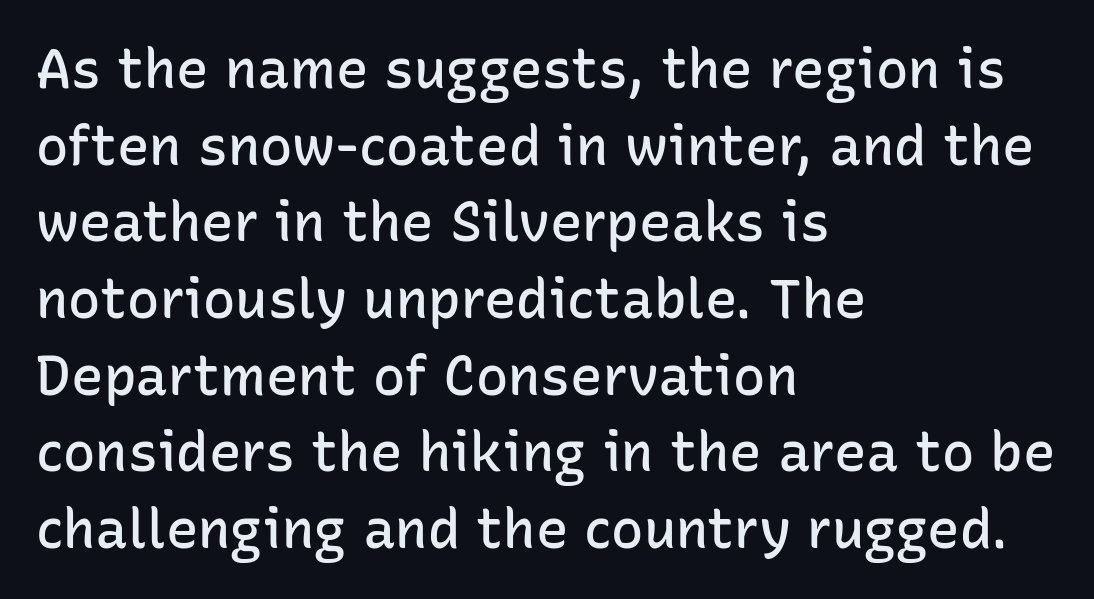
The image shows 54 px semibold sans-serif type, upright; set left-aligned, normal line spacing (1.42x), normal letter spacing, not underlined; low stroke contrast and a medium x-height.
